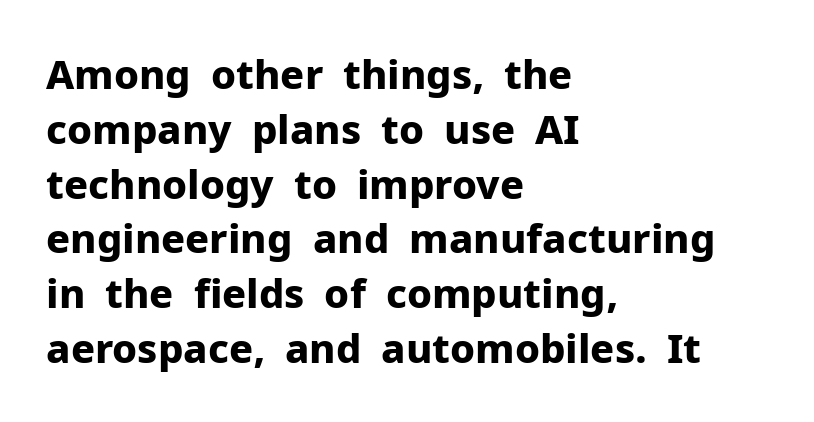
The image shows 40 px bold sans-serif type, upright; set left-aligned, normal line spacing (1.37x), normal letter spacing, not underlined; low stroke contrast and a medium x-height.
